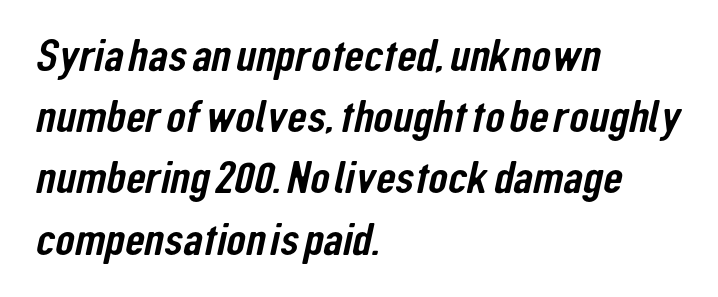
The leading is moderate, giving the passage an even texture. How are the letters spaced? Ordinarily, with no added tracking. Caption: multi-line text, flush left, ragged right. The passage shown is not underscored anywhere.
